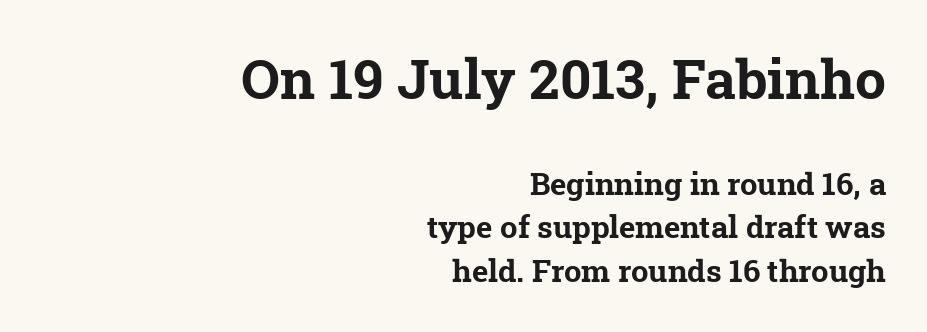
The image shows 55 px bold serif type; set right-aligned, normal line spacing (1.4x), normal letter spacing, not underlined; the first (top) block is 1.77x larger; low stroke contrast and a medium x-height.
